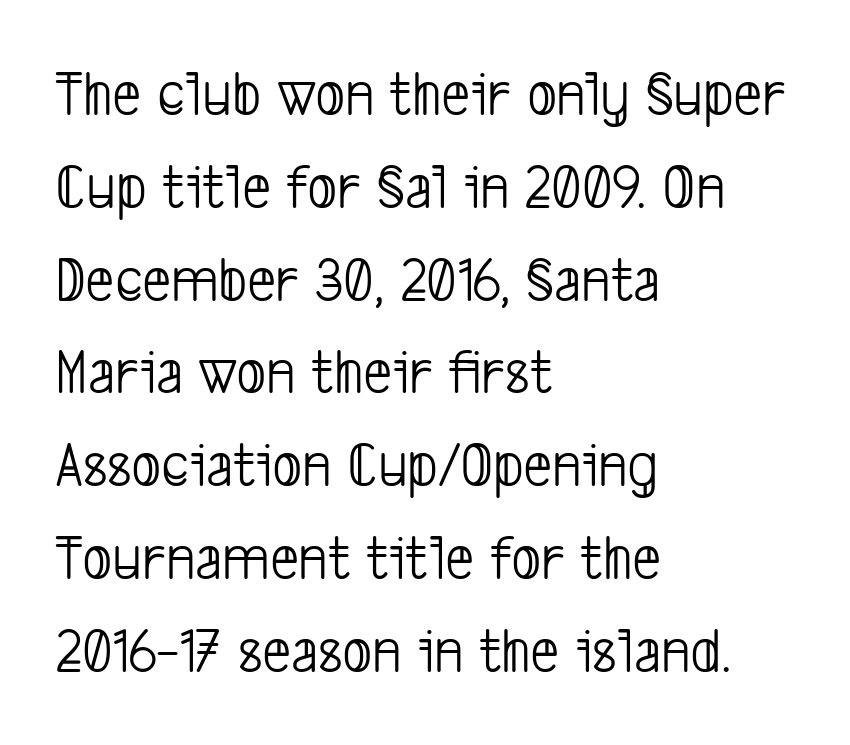
Descenders are the only things crossing below the line. The lines are quadded left. Classification — sans serif. The type is set solid horizontally, with unmodified tracking. This block has exactly the height ordinary leading produces.
